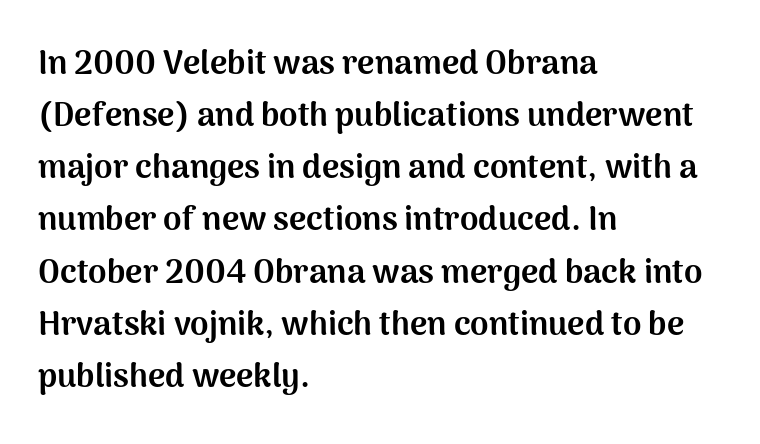
Regular leading. Is this a fixed-width face? No — the glyphs have proportional, varying widths. Which margin do the lines hug? The left one — the right edge is uneven. Bold? Absolutely — the strokes are thick and heavy. The font's upright variant was chosen for this text. Look at the bottom of the vertical strokes: they stop flat, with no serifs.
